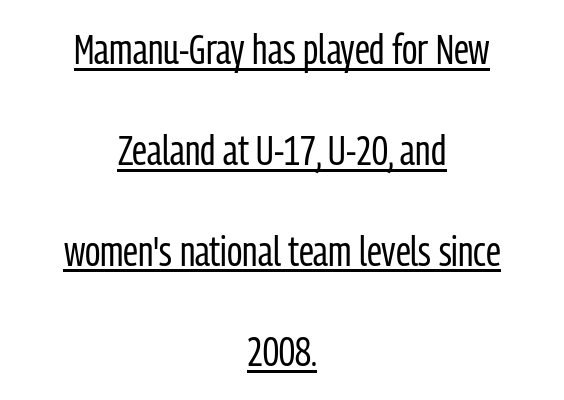
Does a line run under the words? Yes, clearly. Are there feet on the stems? There aren't — it's a sans. Students, observe: this is what heavily led, spacious text looks like. The line texture is even and compact thanks to regular tracking. Teacher's note: observe the equal gaps on both sides — that is centered alignment.
